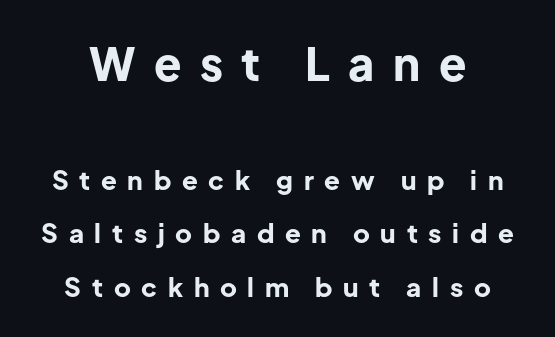
The image shows 45 px bold sans-serif type, upright; set loose line spacing (2.06x), unusually wide letter spacing (+0.41 em), not underlined; the first (top) block is 1.73x larger; low stroke contrast and a medium x-height.
